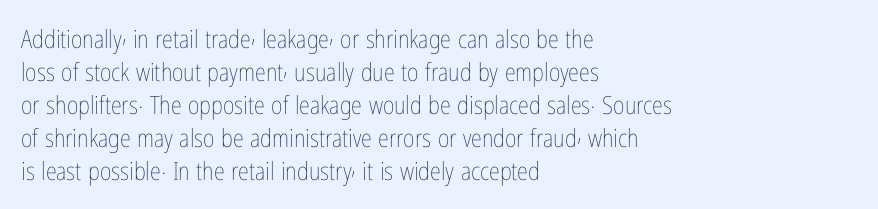
{"italic": "no", "bold": "no", "underline": "no", "align": "left", "line_spacing": "normal", "line_spacing_ratio": 1.32, "letter_spacing": "normal", "letter_spacing_em": 0.0, "glyph_px": 25}
